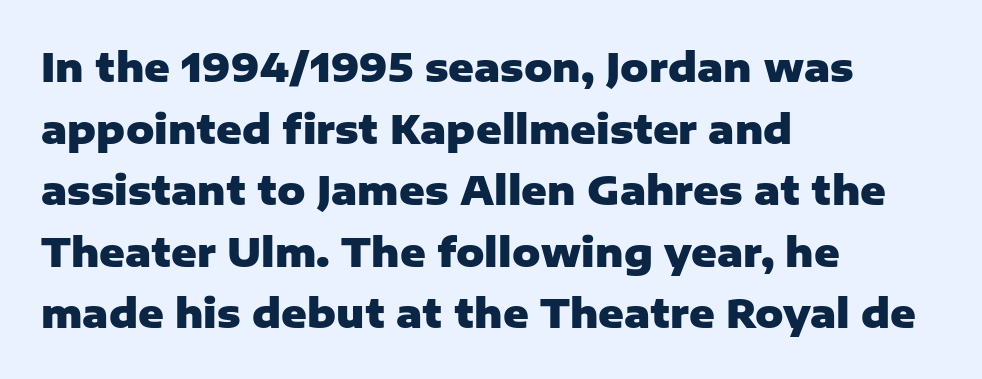
{"serif": "no", "italic": "no", "bold": "yes", "weight": "heavy", "width": "normal", "stroke_contrast": "low", "x_height": "medium", "monospaced": "no", "underline": "no", "align": "left", "line_spacing": "normal", "line_spacing_ratio": 1.58, "letter_spacing": "normal", "letter_spacing_em": 0.0, "glyph_px": 39}
